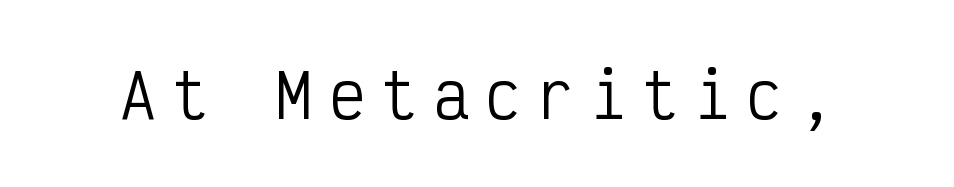
{"serif": "no", "italic": "no", "bold": "no", "weight": "regular", "width": "condensed", "stroke_contrast": "low", "x_height": "medium", "monospaced": "yes", "underline": "no", "letter_spacing": "wide", "letter_spacing_em": 0.27, "glyph_px": 60}
